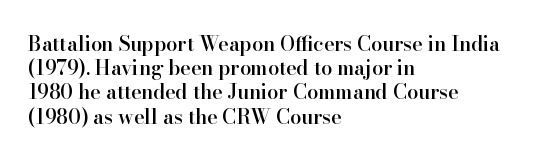
Decoration check: the copy has no underline. A typesetter would mark this as roman, not italic. The letters sit at their default tracking, neither squeezed nor spread. Each line starts at the same left margin while the right side varies. Each glyph is drawn with semibold strokes, heavier than normal yet not fully bold.
